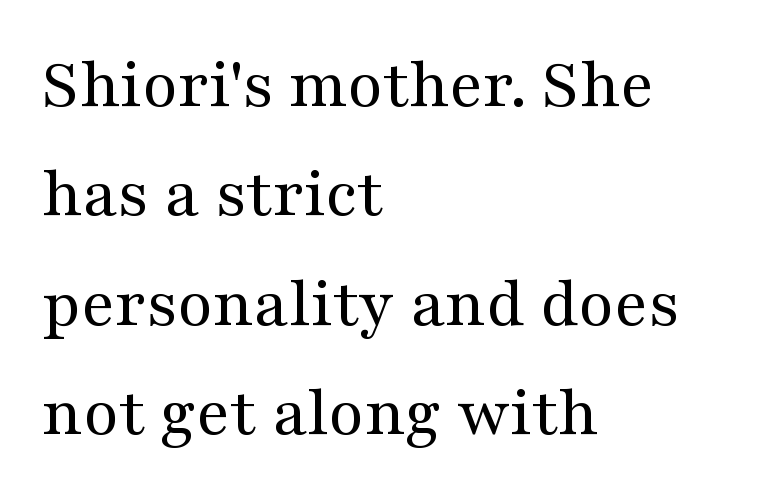
The image shows 72 px regular-weight, wide serif type, upright; set left-aligned, normal line spacing (1.52x), normal letter spacing, not underlined; medium stroke contrast and a medium x-height.
